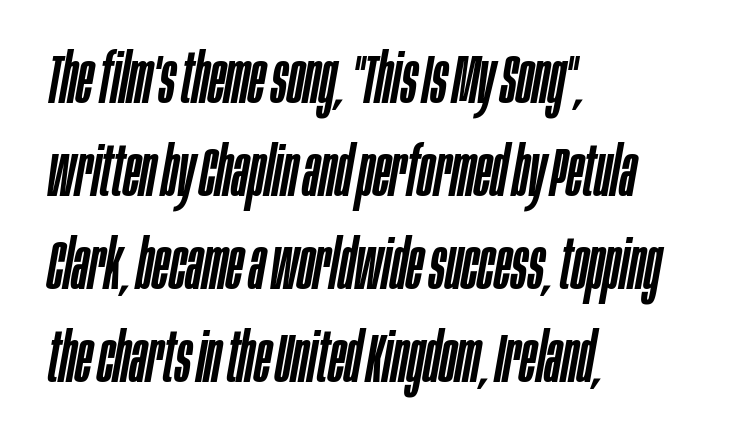
{"italic": "yes", "lean": "right", "slant_degrees": 10, "width": "condensed", "stroke_contrast": "low", "x_height": "large", "monospaced": "no", "underline": "no", "align": "left", "line_spacing": "normal", "line_spacing_ratio": 1.35, "letter_spacing": "normal", "letter_spacing_em": 0.0, "glyph_px": 69}
